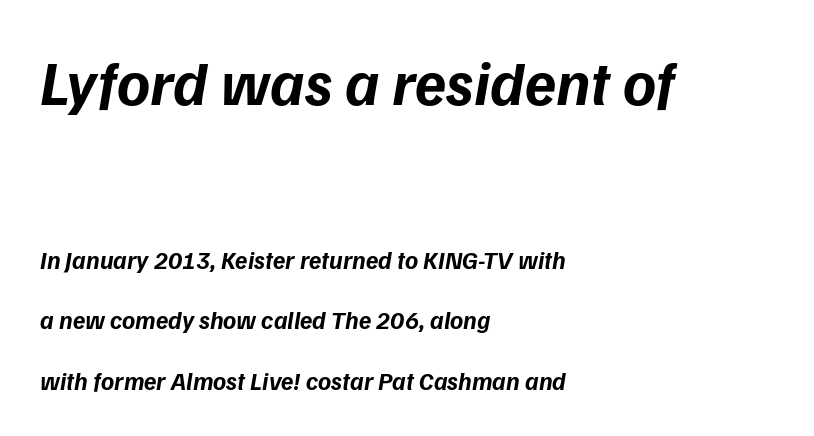
{"italic": "yes", "lean": "right", "slant_degrees": 9, "bold": "yes", "weight": "bold", "width": "normal", "stroke_contrast": "low", "x_height": "medium", "monospaced": "no", "underline": "no", "align": "left", "line_spacing": "loose", "line_spacing_ratio": 2.42, "letter_spacing": "normal", "letter_spacing_em": 0.0, "larger_block": "first", "size_ratio": 2.52, "glyph_px": 63}
